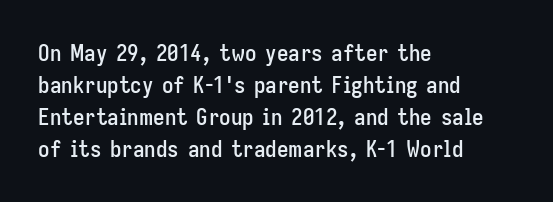
The image shows 23 px text type, upright; set left-aligned, normal line spacing (1.39x), normal letter spacing, not underlined.
